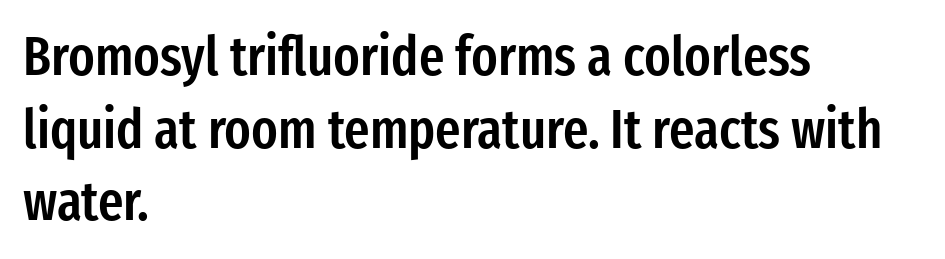
Q: Is the text bold? A: Semi-bold.
Q: Is the text italic (slanted)? A: No, it is upright.
Q: Is the typeface a serif or a sans-serif typeface? A: Sans-serif.
Q: Is the text underlined? A: No.
Q: How is the paragraph aligned? A: Left-aligned.
Q: Is the spacing between letters normal or unusually wide? A: Normal.
Q: Is the spacing between lines tight, normal or loose? A: Normal.
Q: Width (condensed, normal, or wide)? A: Condensed.
Q: Stroke contrast? A: Low.
Q: x-height? A: Medium.
Q: Monospaced? A: No.
